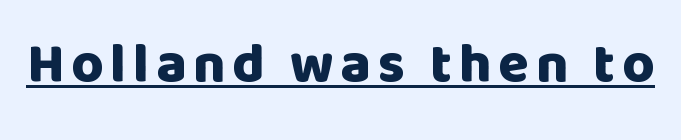
The image shows 55 px heavy sans-serif type, upright; set underlined; low stroke contrast and a large x-height.
